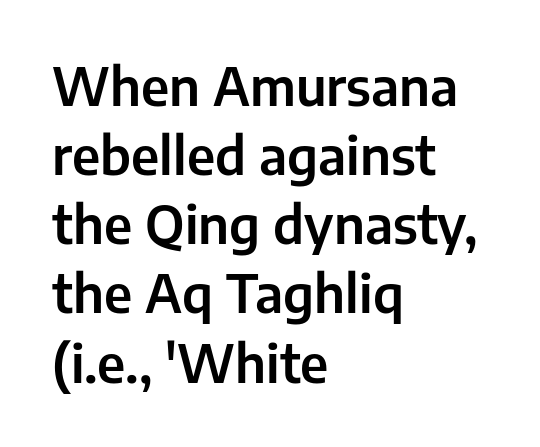
The image shows 52 px sans-serif type, upright; set left-aligned, normal line spacing (1.33x), normal letter spacing, not underlined; low stroke contrast and a medium x-height.
